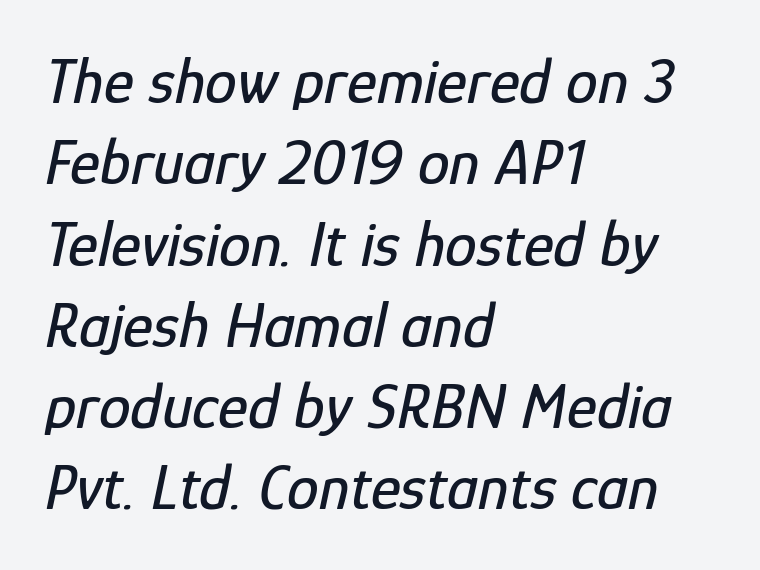
{"italic": "yes", "lean": "right", "slant_degrees": 12, "width": "condensed", "stroke_contrast": "low", "x_height": "medium", "monospaced": "no", "underline": "no", "align": "left", "line_spacing": "normal", "line_spacing_ratio": 1.27, "letter_spacing": "normal", "letter_spacing_em": 0.0, "glyph_px": 64}
